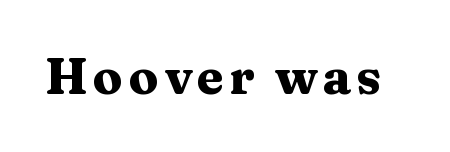
{"serif": "yes", "italic": "no", "bold": "yes", "weight": "heavy", "width": "wide", "stroke_contrast": "medium", "x_height": "medium", "monospaced": "no", "underline": "no", "glyph_px": 50}
